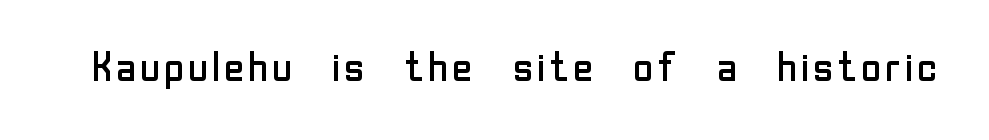
{"serif": "no", "italic": "no", "bold": "no", "weight": "regular", "width": "normal", "stroke_contrast": "low", "x_height": "medium", "monospaced": "no", "underline": "no", "letter_spacing": "normal", "letter_spacing_em": 0.0, "glyph_px": 41}
